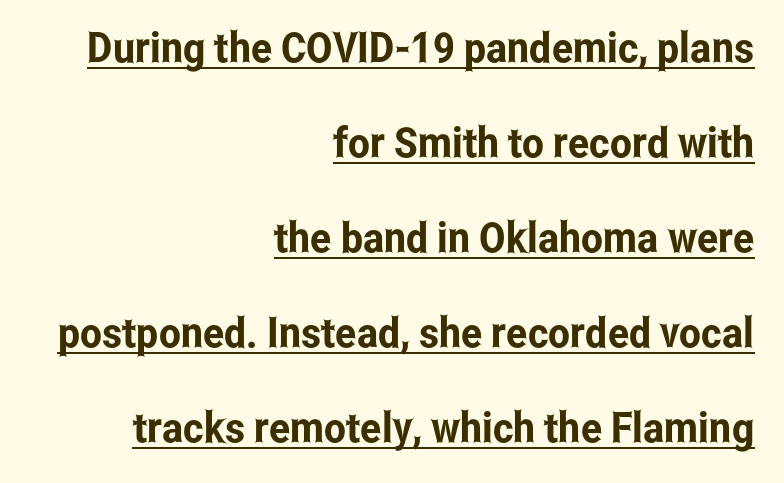
The horizontal fit of the characters is conventional and even. This sample carries an underscore along the baseline area. Varying glyph widths throughout — classic text-font behaviour. Line spacing here is loose. The characters display no serif detailing; their extremities are plain.
